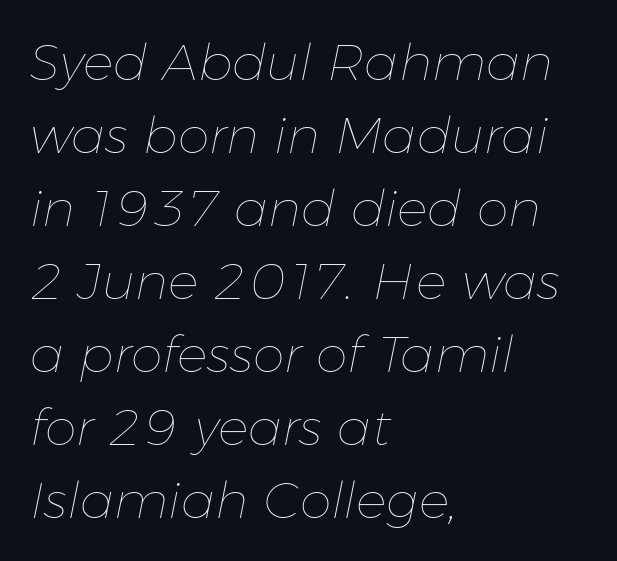
The image shows 51 px thin type, italic (leaning right); set left-aligned, normal line spacing (1.43x), normal letter spacing, not underlined; low stroke contrast and a medium x-height.
